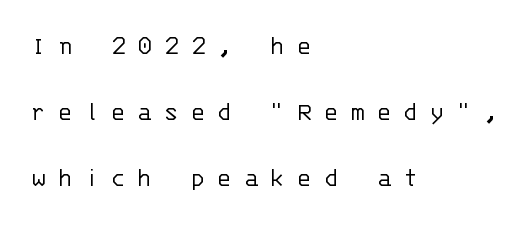
{"serif": "no", "italic": "no", "bold": "no", "weight": "light", "width": "normal", "stroke_contrast": "low", "x_height": "large", "monospaced": "yes", "underline": "no", "align": "left", "line_spacing": "loose", "line_spacing_ratio": 2.36, "letter_spacing": "wide", "letter_spacing_em": 0.41, "glyph_px": 28}
